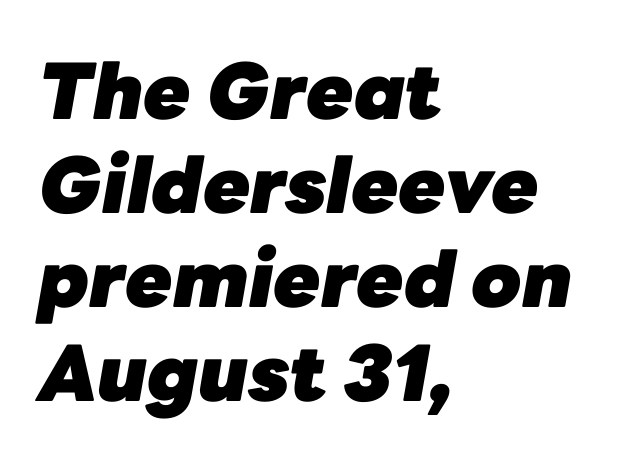
{"italic": "yes", "lean": "right", "slant_degrees": 10, "bold": "yes", "weight": "heavy", "width": "normal", "stroke_contrast": "low", "x_height": "medium", "monospaced": "no", "underline": "no", "align": "left", "line_spacing_ratio": 1.22, "letter_spacing": "normal", "letter_spacing_em": 0.0, "glyph_px": 77}
